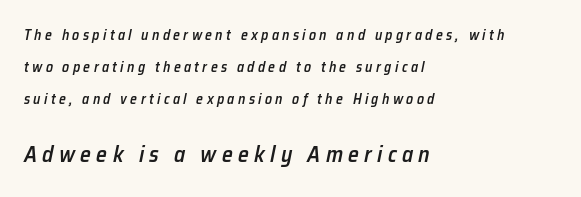
The image shows 22 px text type, italic (leaning right); set left-aligned, loose line spacing (2.28x), unusually wide letter spacing (+0.24 em), not underlined; the second (bottom) block is 1.57x larger.
